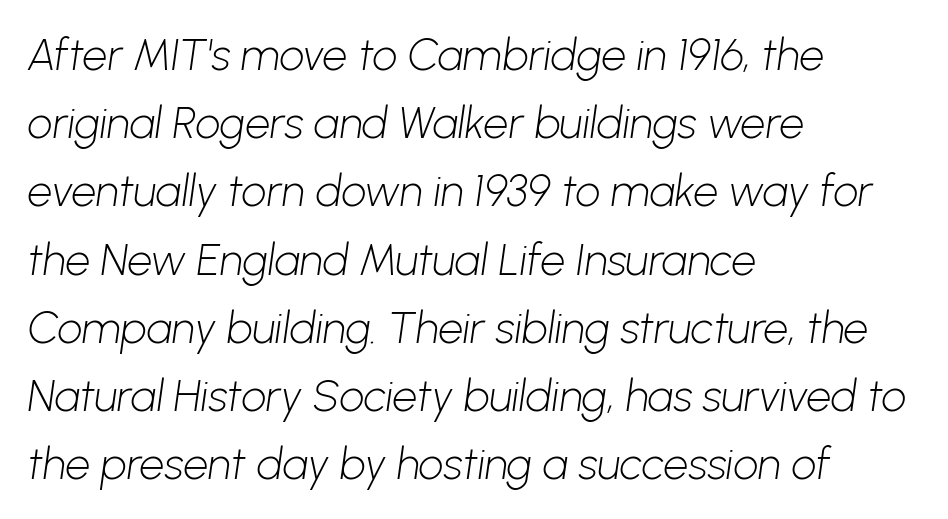
The weight would be labelled regular, book, light, or lighter still. The rendering anchors every line to the left-hand side. The glyphs in this specimen are sans serif. Check the space under the baseline: it is left empty. Look at the tracking — it's just the regular setting, nothing added.
